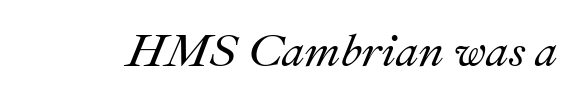
Q: Is the text italic (slanted)? A: Yes, it leans right by about 22 degrees.
Q: Is the text underlined? A: No.
Q: Is the spacing between letters normal or unusually wide? A: Normal.
Q: Width (condensed, normal, or wide)? A: Normal.
Q: Stroke contrast? A: Medium.
Q: x-height? A: Small.
Q: Monospaced? A: No.
